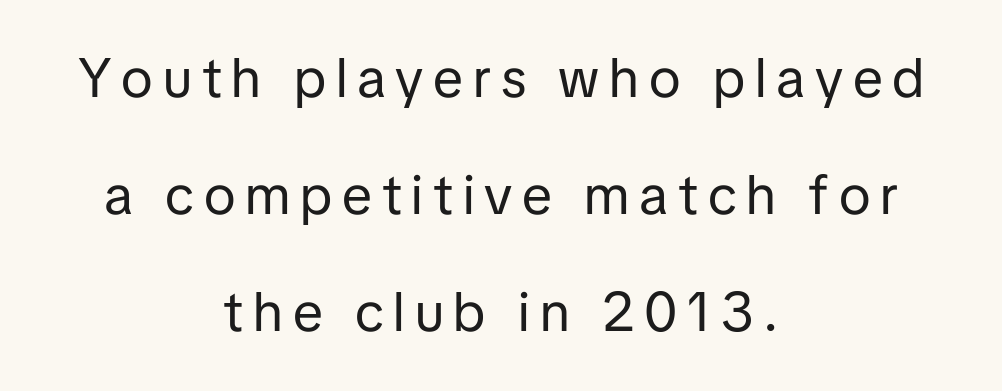
{"serif": "no", "italic": "no", "bold": "no", "weight": "regular", "width": "normal", "stroke_contrast": "low", "x_height": "medium", "monospaced": "no", "underline": "no", "align": "center", "line_spacing": "loose", "line_spacing_ratio": 2.13, "glyph_px": 55}
